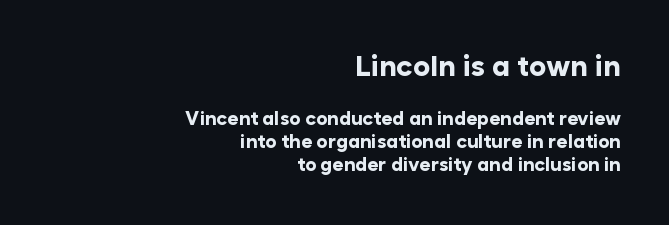
Q: Is the text bold? A: Yes.
Q: Is the text italic (slanted)? A: No, it is upright.
Q: Is the typeface a serif or a sans-serif typeface? A: Sans-serif.
Q: Is the text underlined? A: No.
Q: How is the paragraph aligned? A: Right-aligned.
Q: Is the spacing between letters normal or unusually wide? A: Normal.
Q: Which block of text is set in a larger size, the first (top) or the second (bottom)? A: The first (top) one.
Q: Width (condensed, normal, or wide)? A: Normal.
Q: Stroke contrast? A: Low.
Q: x-height? A: Medium.
Q: Monospaced? A: No.
